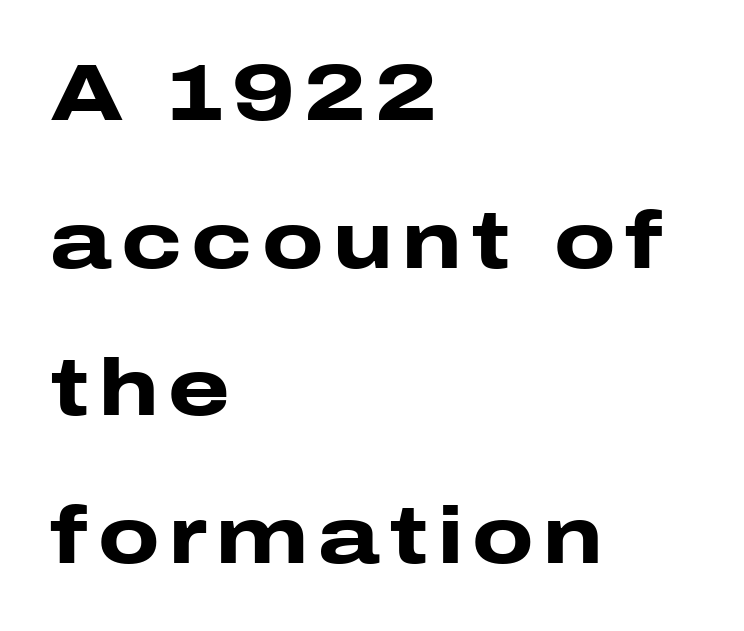
Short and long lines alike share a common starting point at left. Spacing verdict: proportional, widths tailored to each character. Grotesque or geometric, the face here clearly has no serifs. The glyphs are unaccompanied by any horizontal stroke below them. Heavy-handed strokes throughout: this text is bold. Characters remain perfectly vertical along every line.
